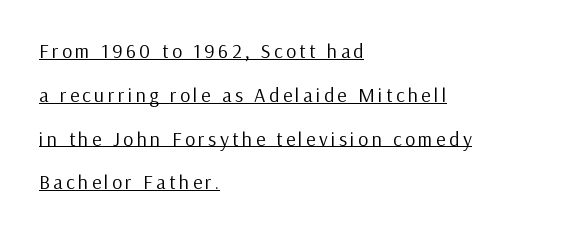
Each stroke keeps to a modest, everyday thickness or less. The lettering stays uniformly vertical, giving the passage a roman look. This is underlined copy, the kind a proofreader might mark for attention. The passage shown stacks its lines with a broad gap.
